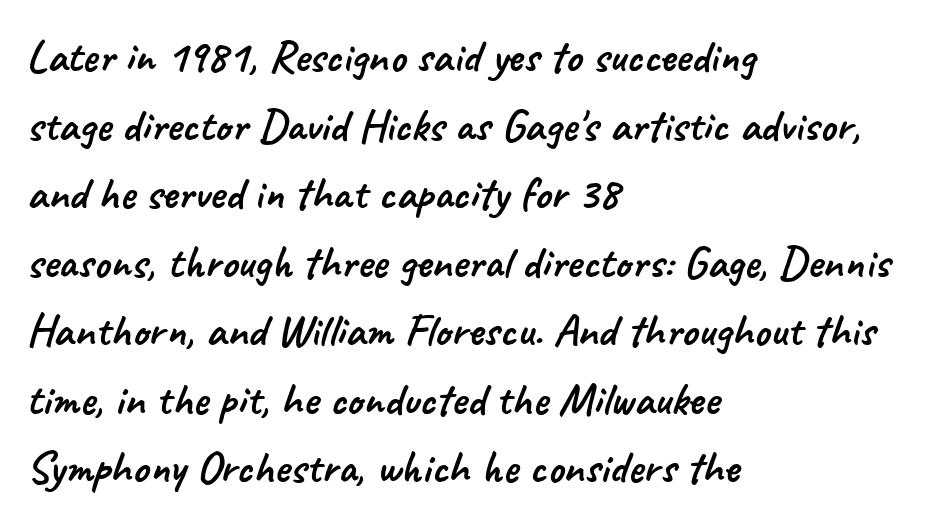
{"serif": "no", "width": "normal", "stroke_contrast": "low", "x_height": "small", "monospaced": "no", "underline": "no", "align": "left", "line_spacing": "normal", "line_spacing_ratio": 1.49, "letter_spacing": "normal", "letter_spacing_em": 0.0, "glyph_px": 46}
